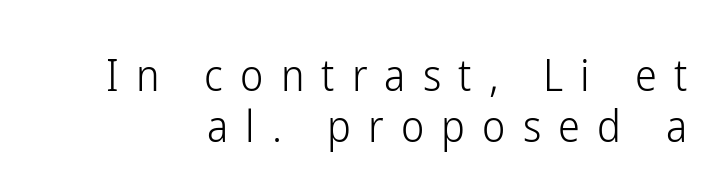
Q: Is the text bold? A: No.
Q: Is the text italic (slanted)? A: No, it is upright.
Q: Is the typeface a serif or a sans-serif typeface? A: Sans-serif.
Q: Is the text underlined? A: No.
Q: Is the spacing between letters normal or unusually wide? A: Unusually wide.
Q: Width (condensed, normal, or wide)? A: Condensed.
Q: Stroke contrast? A: Low.
Q: x-height? A: Medium.
Q: Monospaced? A: No.
